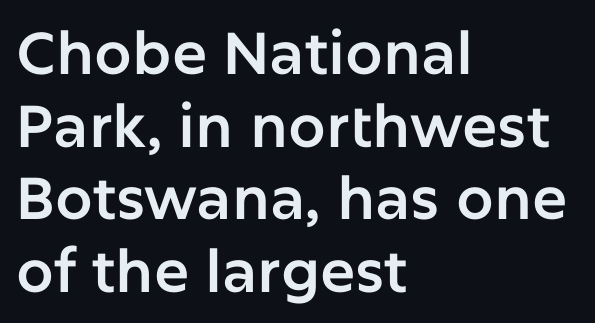
The image shows 59 px sans-serif type, upright; set left-aligned, line spacing 1.23x, normal letter spacing, not underlined; low stroke contrast and a medium x-height.
